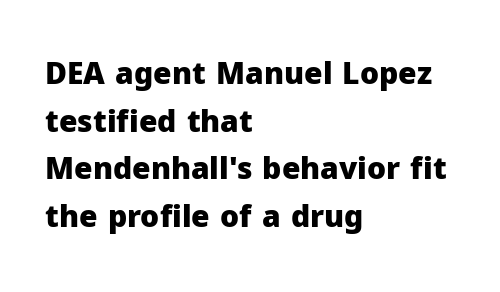
The image shows 30 px heavy sans-serif type, upright; set left-aligned, normal line spacing (1.59x), normal letter spacing, not underlined; low stroke contrast and a medium x-height.
